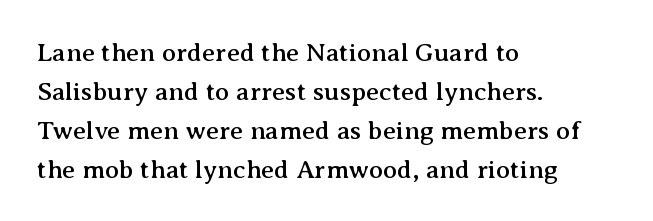
Q: Is the text italic (slanted)? A: No, it is upright.
Q: Is the text underlined? A: No.
Q: How is the paragraph aligned? A: Left-aligned.
Q: Is the spacing between letters normal or unusually wide? A: Normal.
Q: Is the spacing between lines tight, normal or loose? A: Normal.
